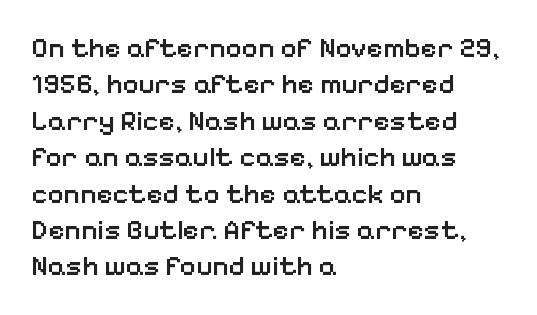
{"serif": "no", "italic": "no", "bold": "semi", "weight": "semibold", "width": "normal", "stroke_contrast": "low", "x_height": "medium", "monospaced": "no", "underline": "no", "align": "left", "line_spacing": "normal", "line_spacing_ratio": 1.3, "letter_spacing": "normal", "letter_spacing_em": 0.0, "glyph_px": 28}
